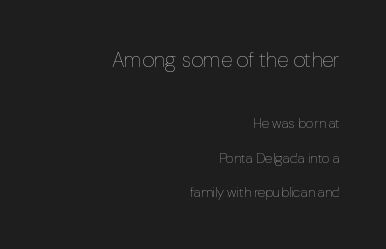
Q: Is the text bold? A: No.
Q: Is the text italic (slanted)? A: No, it is upright.
Q: Is the text underlined? A: No.
Q: How is the paragraph aligned? A: Right-aligned.
Q: Is the spacing between letters normal or unusually wide? A: Normal.
Q: Is the spacing between lines tight, normal or loose? A: Loose.
Q: Which block of text is set in a larger size, the first (top) or the second (bottom)? A: The first (top) one.
